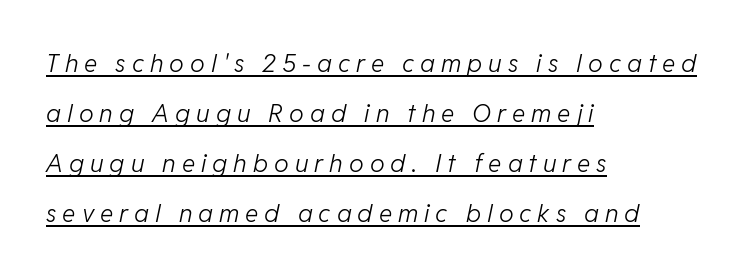
All the whitespace from short lines collects on the right. The whole block is typeset with a tilt. This is underlined copy, the kind a proofreader might mark for attention. Counters stay open thanks to moderate or lighter strokes.
